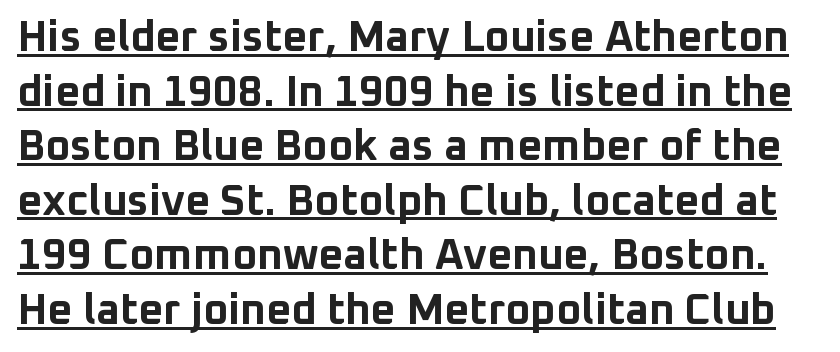
The image shows 43 px bold sans-serif type, upright; set normal line spacing (1.27x), normal letter spacing, underlined; low stroke contrast and a medium x-height.
